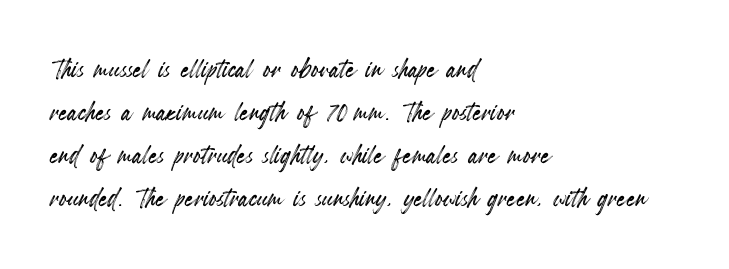
Here the designer chose a conventional face with non-uniform glyph widths. One-word summary of the alignment: left. The horizontal fit of the characters is conventional and even. The space directly below the letters is spotless.
